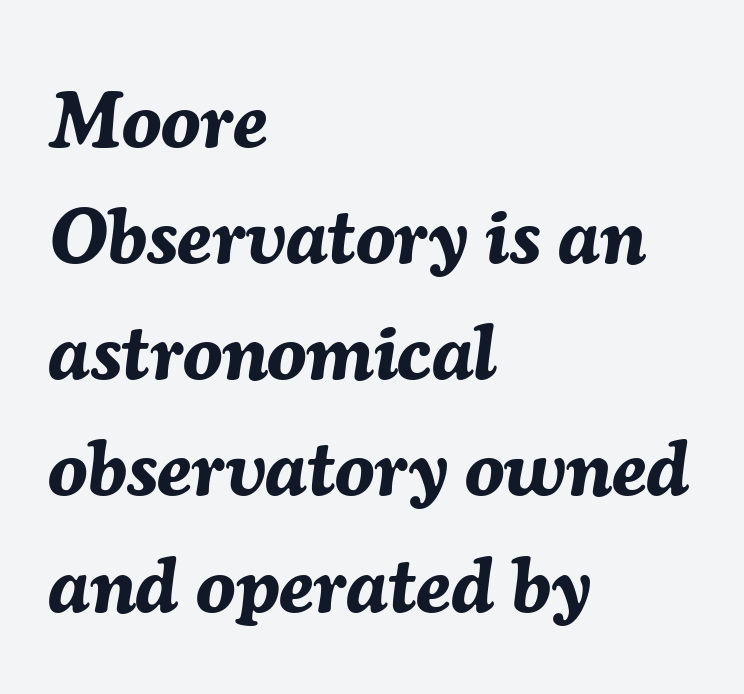
{"italic": "yes", "lean": "right", "slant_degrees": 7, "bold": "yes", "weight": "bold", "width": "normal", "stroke_contrast": "medium", "x_height": "medium", "monospaced": "no", "underline": "no", "align": "left", "line_spacing": "normal", "line_spacing_ratio": 1.47, "letter_spacing": "normal", "letter_spacing_em": 0.0, "glyph_px": 79}
